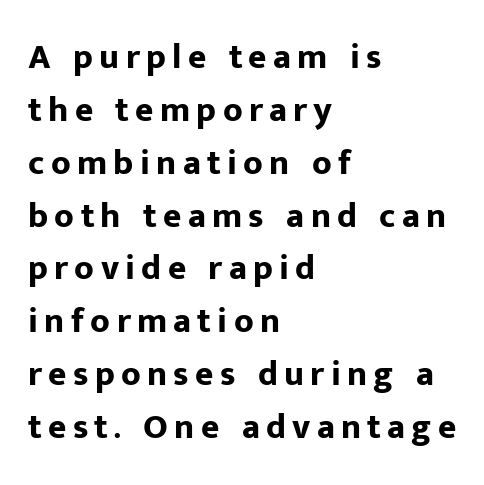
The image shows 35 px bold sans-serif type, upright; set left-aligned, normal line spacing (1.51x), not underlined; low stroke contrast and a medium x-height.
